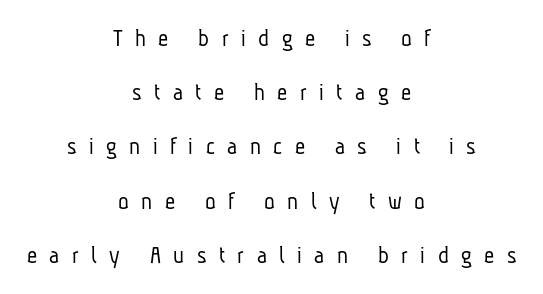
The type is letterspaced generously, with wide tracking. The cut favours lightness, reaching ordinary text weight at its darkest. Line spacing here is loose. In CSS terms this would be text-align: center.
